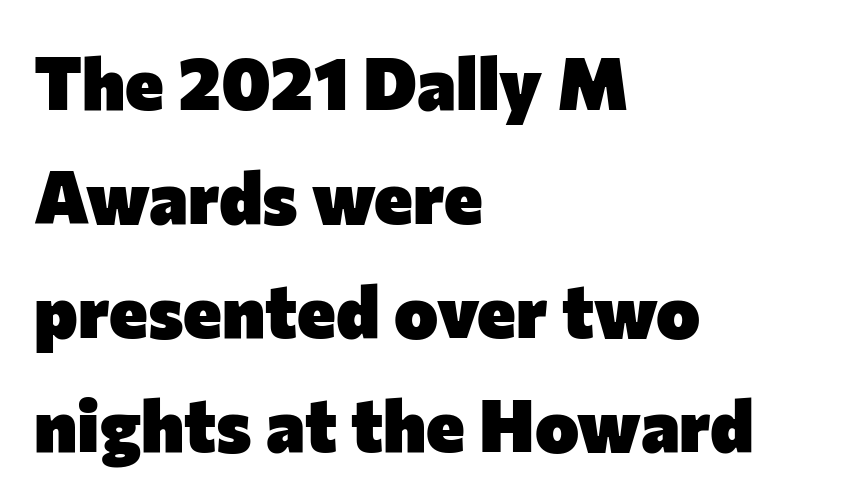
Q: Is the text bold? A: Yes.
Q: Is the text italic (slanted)? A: No, it is upright.
Q: Is the typeface a serif or a sans-serif typeface? A: Sans-serif.
Q: Is the text underlined? A: No.
Q: How is the paragraph aligned? A: Left-aligned.
Q: Is the spacing between letters normal or unusually wide? A: Normal.
Q: Is the spacing between lines tight, normal or loose? A: Normal.
Q: Width (condensed, normal, or wide)? A: Normal.
Q: Stroke contrast? A: Low.
Q: x-height? A: Medium.
Q: Monospaced? A: No.
